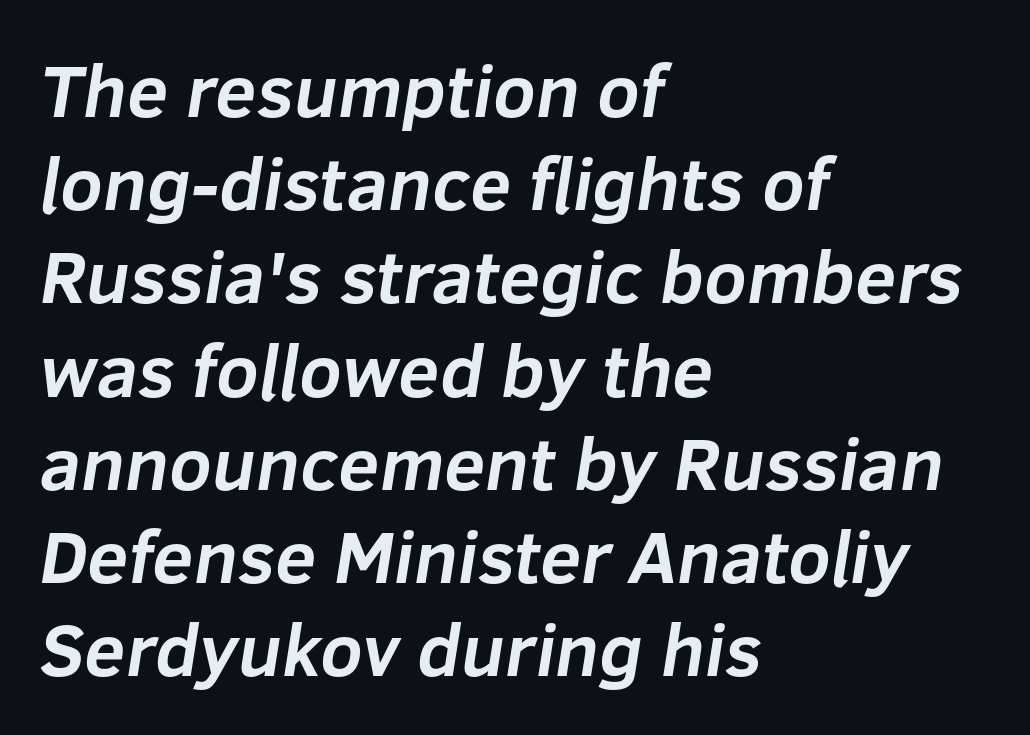
Q: Is the text bold? A: Yes.
Q: Is the typeface a serif or a sans-serif typeface? A: Sans-serif.
Q: Is the text underlined? A: No.
Q: How is the paragraph aligned? A: Left-aligned.
Q: Is the spacing between letters normal or unusually wide? A: Normal.
Q: Is the spacing between lines tight, normal or loose? A: Normal.
Q: Width (condensed, normal, or wide)? A: Normal.
Q: Stroke contrast? A: Low.
Q: x-height? A: Medium.
Q: Monospaced? A: No.
